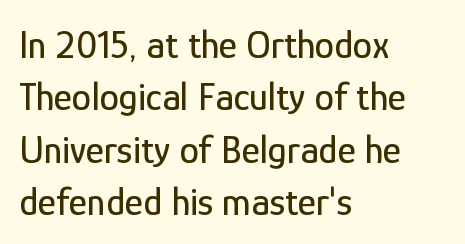
Q: Is the text italic (slanted)? A: No, it is upright.
Q: Is the typeface a serif or a sans-serif typeface? A: Sans-serif.
Q: Is the text underlined? A: No.
Q: How is the paragraph aligned? A: Left-aligned.
Q: Is the spacing between letters normal or unusually wide? A: Normal.
Q: Is the spacing between lines tight, normal or loose? A: Normal.
Q: Width (condensed, normal, or wide)? A: Condensed.
Q: Stroke contrast? A: Low.
Q: x-height? A: Medium.
Q: Monospaced? A: No.
